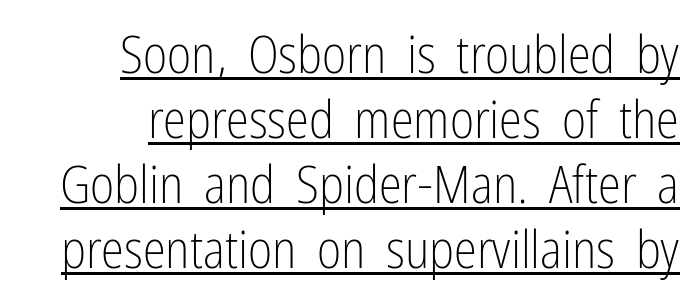
Q: Is the text bold? A: No.
Q: Is the text italic (slanted)? A: No, it is upright.
Q: Is the typeface a serif or a sans-serif typeface? A: Sans-serif.
Q: Is the text underlined? A: Yes.
Q: How is the paragraph aligned? A: Right-aligned.
Q: Is the spacing between letters normal or unusually wide? A: Normal.
Q: Is the spacing between lines tight, normal or loose? A: Normal.
Q: Width (condensed, normal, or wide)? A: Condensed.
Q: Stroke contrast? A: Low.
Q: x-height? A: Medium.
Q: Monospaced? A: No.
